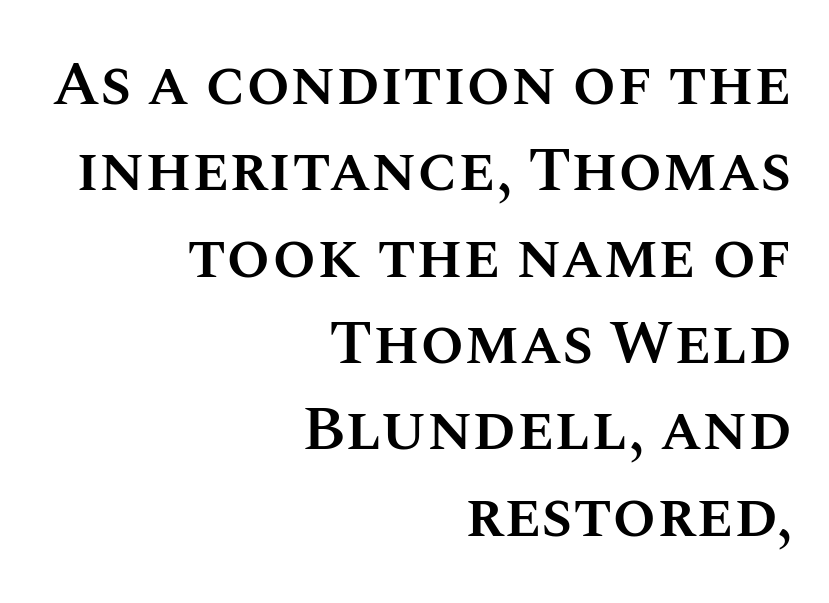
Q: Is the text bold? A: Semi-bold.
Q: Is the text italic (slanted)? A: No, it is upright.
Q: Is the text underlined? A: No.
Q: How is the paragraph aligned? A: Right-aligned.
Q: Is the spacing between letters normal or unusually wide? A: Normal.
Q: Is the spacing between lines tight, normal or loose? A: Normal.
Q: Width (condensed, normal, or wide)? A: Normal.
Q: Stroke contrast? A: Medium.
Q: x-height? A: Large.
Q: Monospaced? A: No.
